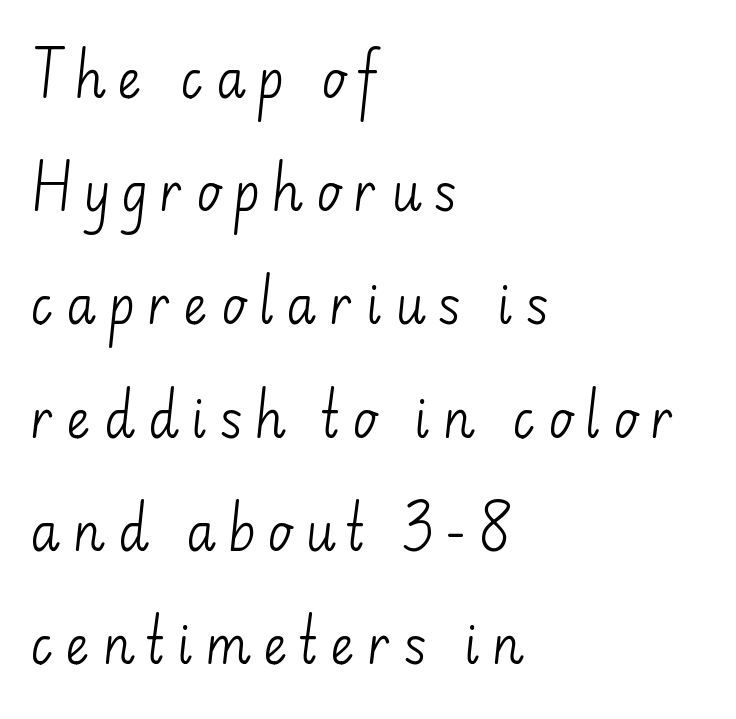
The image shows 51 px light sans-serif type; set left-aligned, loose line spacing (2.22x), unusually wide letter spacing (+0.23 em), not underlined; low stroke contrast and a small x-height.
